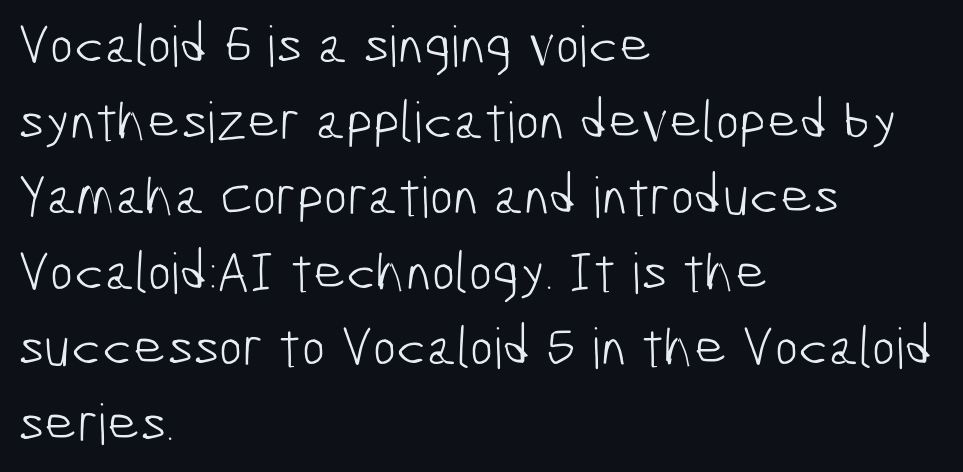
{"serif": "no", "bold": "no", "weight": "light", "width": "condensed", "stroke_contrast": "low", "x_height": "medium", "monospaced": "no", "underline": "no", "align": "left", "line_spacing": "normal", "line_spacing_ratio": 1.35, "letter_spacing": "normal", "letter_spacing_em": 0.0, "glyph_px": 56}
